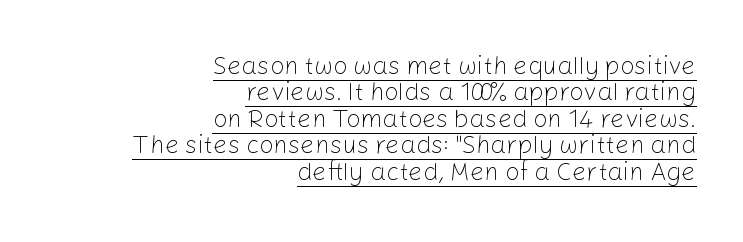
Q: Is the text bold? A: No.
Q: Is the text italic (slanted)? A: No, it is upright.
Q: Is the text underlined? A: Yes.
Q: How is the paragraph aligned? A: Right-aligned.
Q: Is the spacing between letters normal or unusually wide? A: Normal.
Q: Is the spacing between lines tight, normal or loose? A: Tight.
